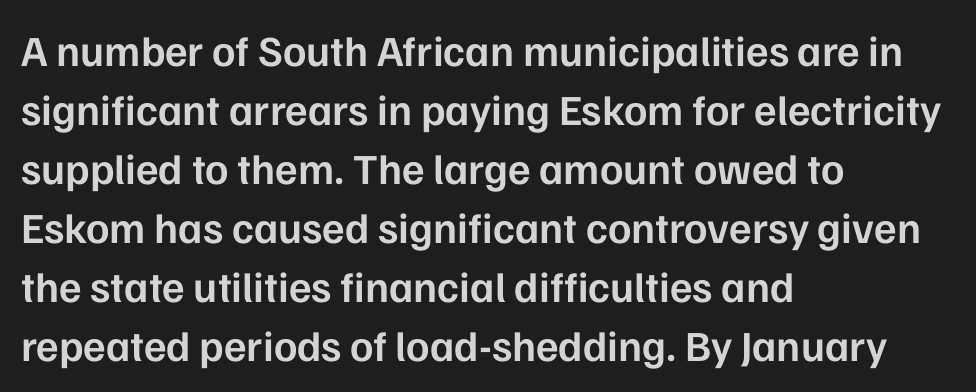
Q: Is the text bold? A: Semi-bold.
Q: Is the text italic (slanted)? A: No, it is upright.
Q: Is the typeface a serif or a sans-serif typeface? A: Sans-serif.
Q: Is the text underlined? A: No.
Q: How is the paragraph aligned? A: Left-aligned.
Q: Is the spacing between letters normal or unusually wide? A: Normal.
Q: Is the spacing between lines tight, normal or loose? A: Normal.
Q: Width (condensed, normal, or wide)? A: Normal.
Q: Stroke contrast? A: Low.
Q: x-height? A: Medium.
Q: Monospaced? A: No.
